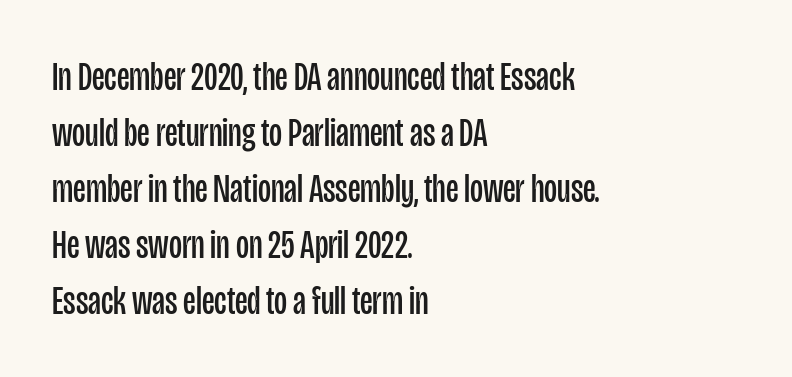
{"serif": "no", "italic": "no", "bold": "no", "weight": "regular", "width": "condensed", "stroke_contrast": "low", "x_height": "large", "monospaced": "no", "underline": "no", "align": "left", "line_spacing": "normal", "line_spacing_ratio": 1.4, "letter_spacing": "normal", "letter_spacing_em": 0.0, "glyph_px": 40}
